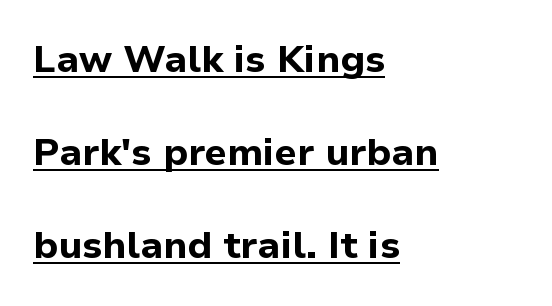
No extra tracking has been applied to these lines. Looks like regular typesetting: each glyph gets only the width it needs. Left-aligned paragraph, ragged on the right. Decoration check: the copy is underlined. Is there much room between lines? Yes — plenty of vertical air separates them.
